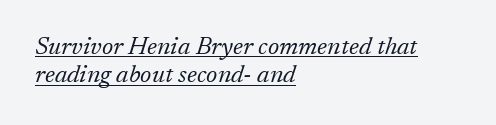
The block of text is dense from top to bottom, with scant space between rows. Look at the tracking — it's just the regular setting, nothing added. An italicized treatment has been applied to the whole sample. The typesetter chose a ragged-right arrangement here. Looks like someone drew a line under every word here. Summary of weight: not heavy and not bold.
